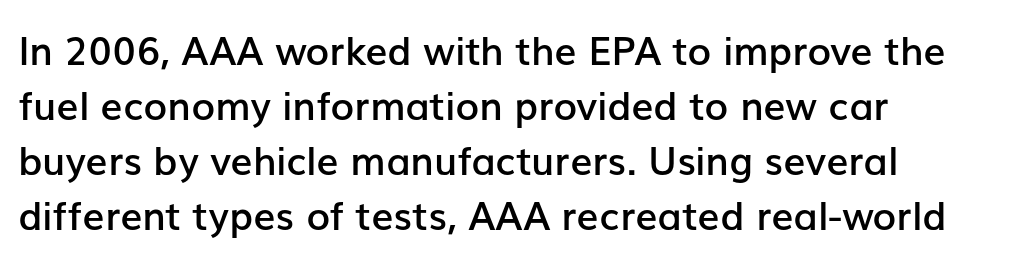
Q: Is the text bold? A: Semi-bold.
Q: Is the text italic (slanted)? A: No, it is upright.
Q: Is the typeface a serif or a sans-serif typeface? A: Sans-serif.
Q: Is the text underlined? A: No.
Q: How is the paragraph aligned? A: Left-aligned.
Q: Is the spacing between letters normal or unusually wide? A: Normal.
Q: Is the spacing between lines tight, normal or loose? A: Normal.
Q: Width (condensed, normal, or wide)? A: Normal.
Q: Stroke contrast? A: Low.
Q: x-height? A: Medium.
Q: Monospaced? A: No.
